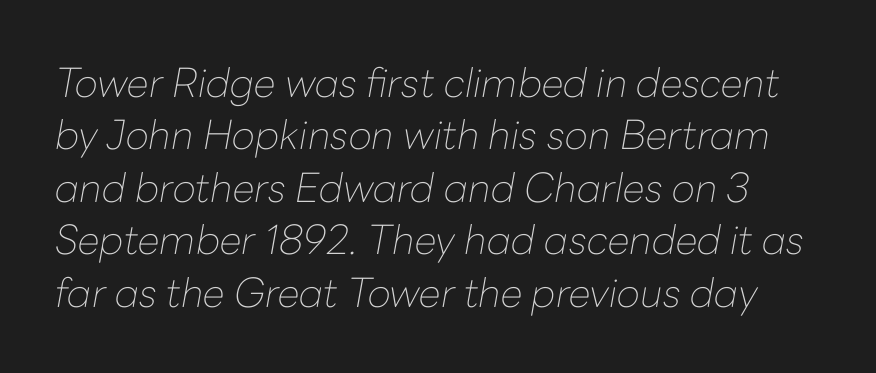
A normal amount of white space separates one row of letters from the next. The letterforms sit at book weight or below. Do the characters align in a grid? No, the font is proportional. Italic? Definitely — the glyphs are oblique.
